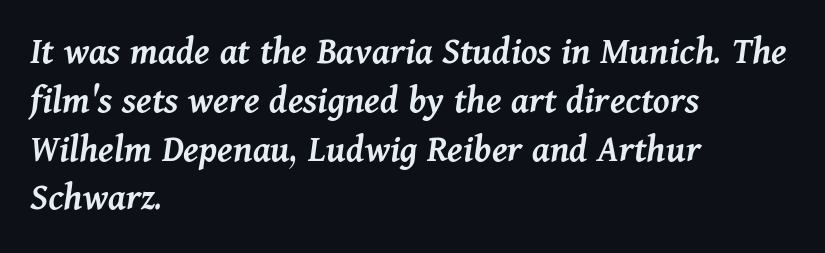
This is oblique type, the kind used for emphasis or titles. These lines are rendered in a variable-pitch font. The type is set solid horizontally, with unmodified tracking. These lines stack with their left ends in a neat column.
